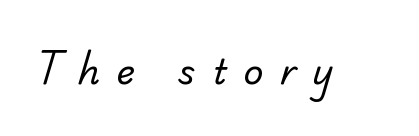
The typeface has the unassuming heft of standard copy or less. The area under the type is left untouched. Look at the bottom of the vertical strokes: they flare into serifs here. Each letter keeps its own natural width here, so spacing adapts to shape. The face used here is rendered with a markedly widened letterfit.
